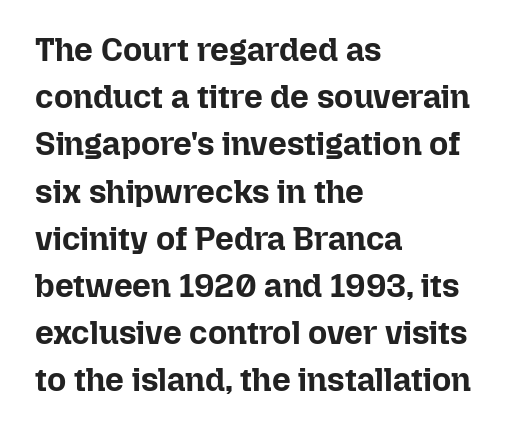
You could not count columns in this text — the font is proportionally spaced. Notice how thick the strokes are: this is what a full bold looks like. Nope, not italic — everything's standing straight. Baseline-to-baseline distance is the conventional proportion of letter height.
